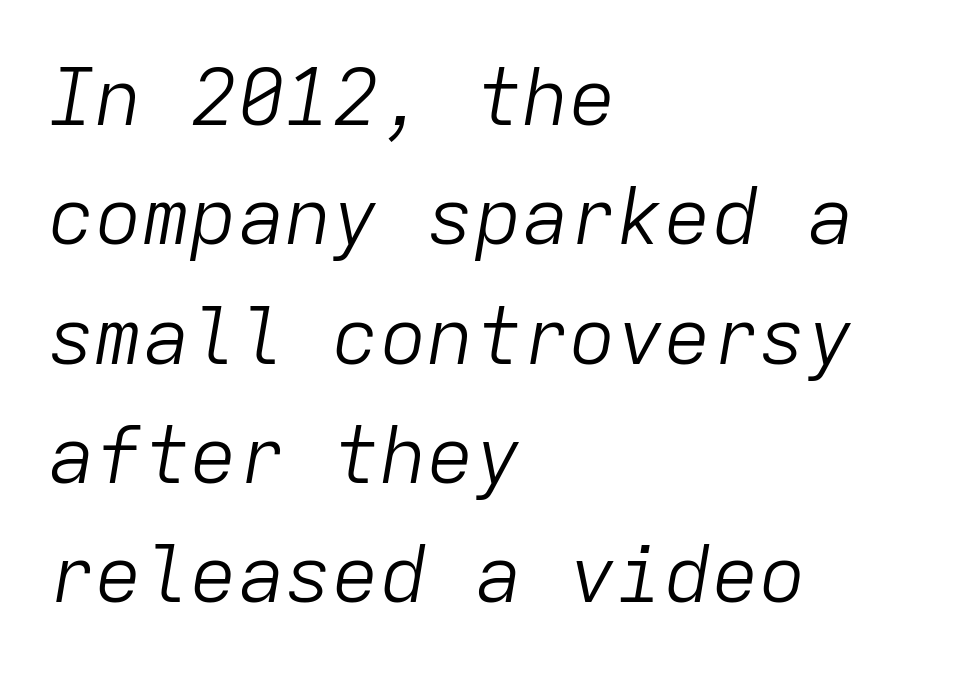
The image shows 79 px light type, italic (leaning right), monospaced; set left-aligned, normal line spacing (1.51x), normal letter spacing, not underlined; low stroke contrast and a medium x-height.
